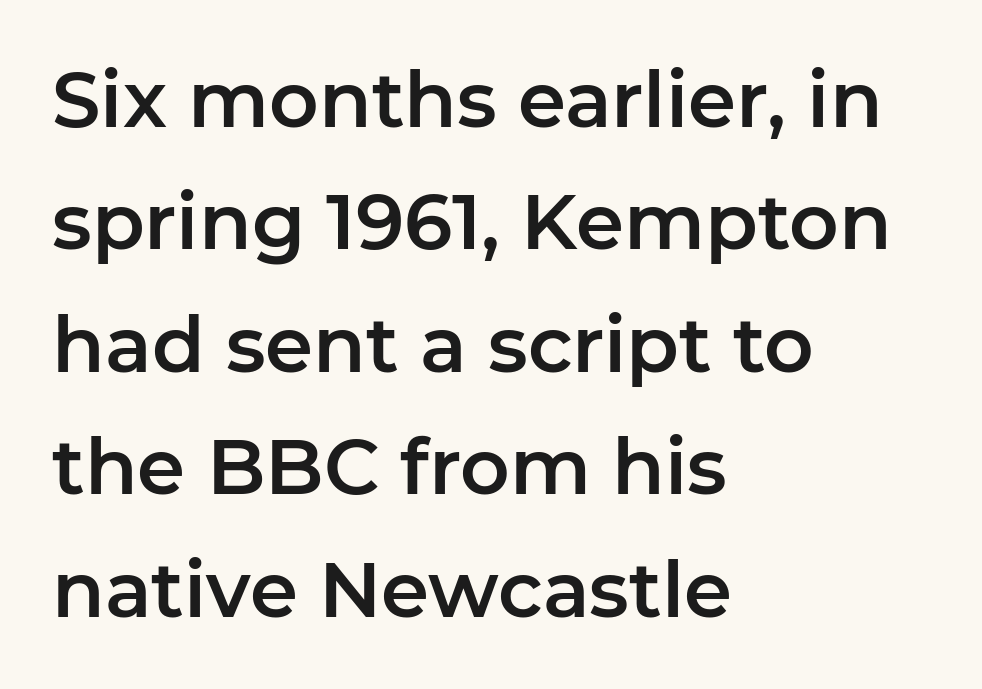
Think of a printed novel: that variable character pitch is what you see here. Honestly, the letter spacing is just normal — you wouldn't notice it. Descenders hang freely into open space. The ragged edge is on the right, which tells us the setting is flush left.
